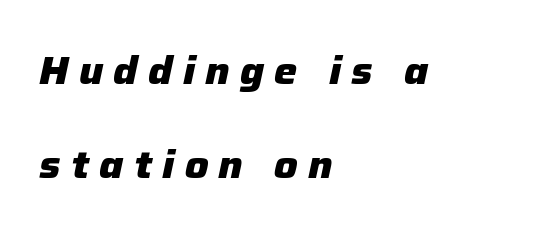
Q: Is the text bold? A: Yes.
Q: Is the text italic (slanted)? A: Yes, it leans right by about 12 degrees.
Q: Is the text underlined? A: No.
Q: How is the paragraph aligned? A: Left-aligned.
Q: Is the spacing between letters normal or unusually wide? A: Unusually wide.
Q: Is the spacing between lines tight, normal or loose? A: Loose.
Q: Width (condensed, normal, or wide)? A: Normal.
Q: Stroke contrast? A: Low.
Q: x-height? A: Medium.
Q: Monospaced? A: No.
